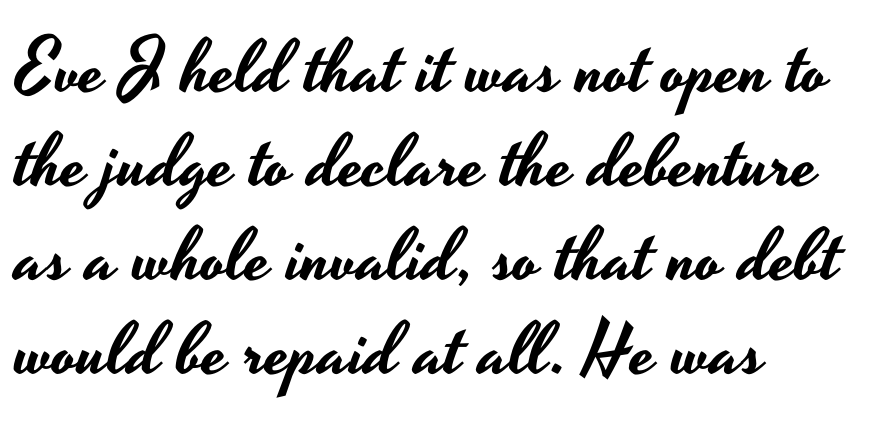
Q: Is the text italic (slanted)? A: Yes.
Q: Is the typeface a serif or a sans-serif typeface? A: Sans-serif.
Q: Is the text underlined? A: No.
Q: How is the paragraph aligned? A: Left-aligned.
Q: Is the spacing between letters normal or unusually wide? A: Normal.
Q: Is the spacing between lines tight, normal or loose? A: Normal.
Q: Width (condensed, normal, or wide)? A: Wide.
Q: Stroke contrast? A: Low.
Q: x-height? A: Small.
Q: Monospaced? A: No.
